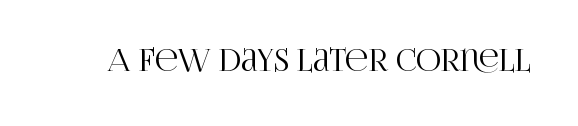
{"serif": "yes", "italic": "no", "width": "condensed", "stroke_contrast": "high", "x_height": "large", "monospaced": "no", "underline": "no", "letter_spacing": "normal", "letter_spacing_em": 0.0, "glyph_px": 31}
